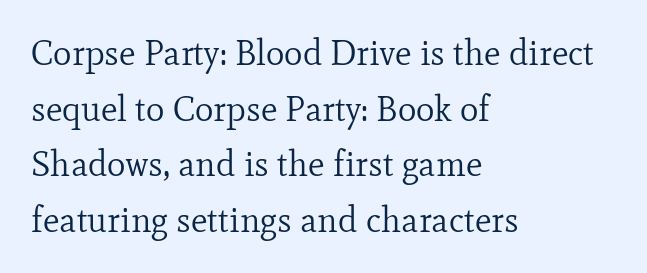
Q: Is the text bold? A: No.
Q: Is the text italic (slanted)? A: No, it is upright.
Q: Is the typeface a serif or a sans-serif typeface? A: Serif.
Q: Is the text underlined? A: No.
Q: How is the paragraph aligned? A: Left-aligned.
Q: Is the spacing between letters normal or unusually wide? A: Normal.
Q: Is the spacing between lines tight, normal or loose? A: Normal.
Q: Width (condensed, normal, or wide)? A: Normal.
Q: Stroke contrast? A: Low.
Q: x-height? A: Small.
Q: Monospaced? A: No.
